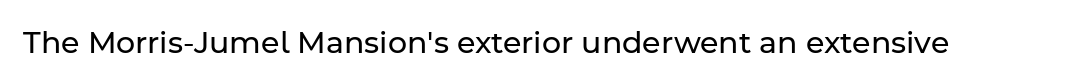
Nope, not italic — everything's standing straight. No letter is thick-stroked: the sample isn't bold. Plain, unruled lines of type. I'd call this a sans setting — the letters go barefoot. Here the designer chose a conventional face with non-uniform glyph widths. The tracking reads as untouched default to a designer's eye.
